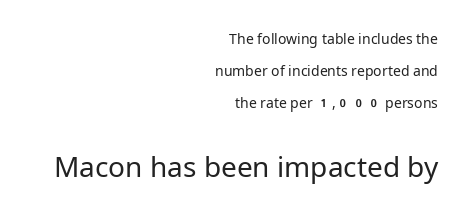
{"serif": "no", "italic": "no", "bold": "no", "weight": "regular", "width": "normal", "stroke_contrast": "low", "x_height": "medium", "monospaced": "no", "underline": "no", "align": "right", "line_spacing": "loose", "line_spacing_ratio": 2.27, "letter_spacing": "normal", "letter_spacing_em": 0.0, "larger_block": "second", "size_ratio": 2.0, "glyph_px": 28}
